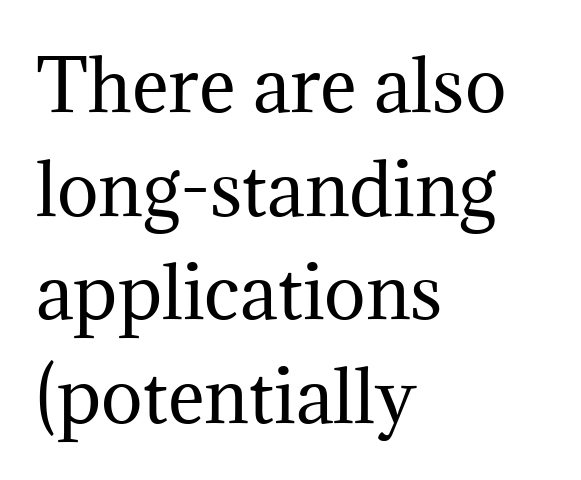
{"serif": "yes", "italic": "no", "bold": "no", "weight": "regular", "width": "normal", "stroke_contrast": "medium", "x_height": "medium", "monospaced": "no", "underline": "no", "align": "left", "line_spacing": "normal", "line_spacing_ratio": 1.48, "letter_spacing": "normal", "letter_spacing_em": 0.0, "glyph_px": 70}
